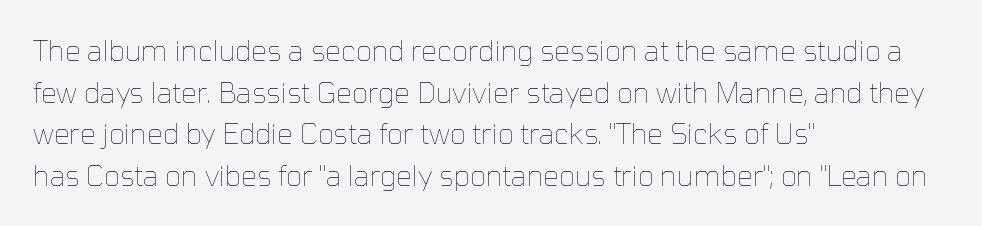
Q: Is the text bold? A: No.
Q: Is the text italic (slanted)? A: No, it is upright.
Q: Is the text underlined? A: No.
Q: How is the paragraph aligned? A: Left-aligned.
Q: Is the spacing between letters normal or unusually wide? A: Normal.
Q: Is the spacing between lines tight, normal or loose? A: Normal.
Q: Width (condensed, normal, or wide)? A: Normal.
Q: Stroke contrast? A: Low.
Q: x-height? A: Medium.
Q: Monospaced? A: No.
